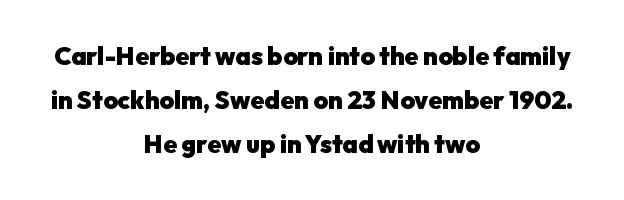
{"italic": "no", "bold": "yes", "underline": "no", "align": "center", "line_spacing_ratio": 1.76, "letter_spacing": "normal", "letter_spacing_em": 0.0, "glyph_px": 25}
